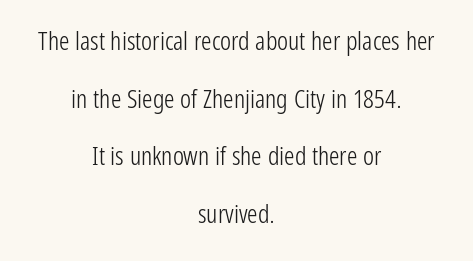
Q: Is the text bold? A: No.
Q: Is the text italic (slanted)? A: No, it is upright.
Q: Is the text underlined? A: No.
Q: How is the paragraph aligned? A: Centered.
Q: Is the spacing between letters normal or unusually wide? A: Normal.
Q: Is the spacing between lines tight, normal or loose? A: Loose.
